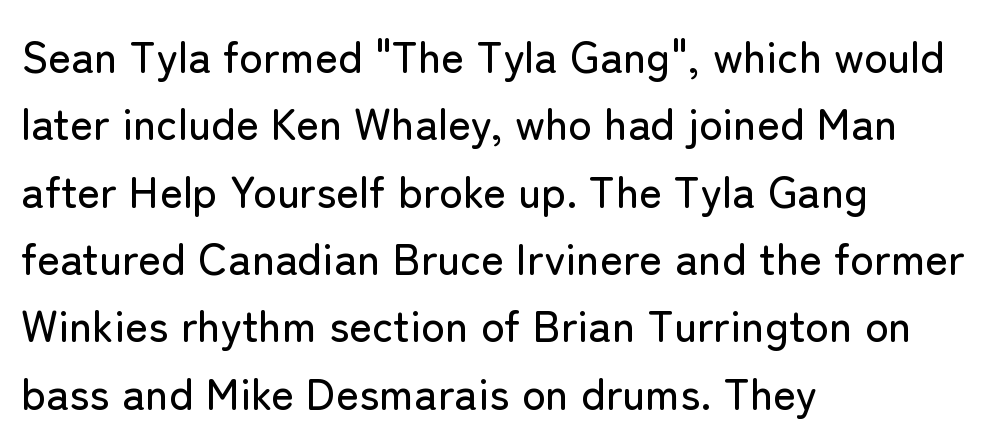
Tracking value appears to be zero — textbook default spacing. The passage shown is typed in a proportional face where columns would drift. These lines sit exactly where default settings would place them. Every row of glyphs begins at an identical x-position on the left.
